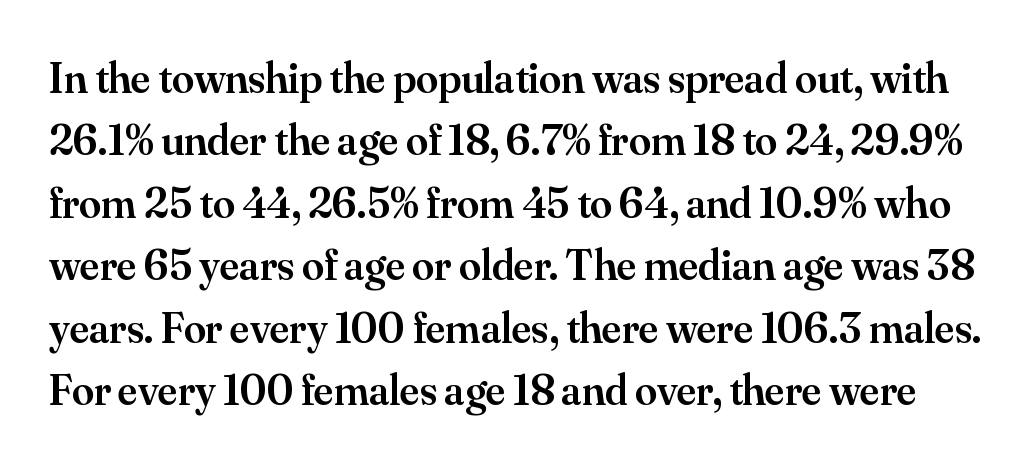
{"serif": "yes", "italic": "no", "bold": "semi", "weight": "semibold", "width": "normal", "stroke_contrast": "medium", "x_height": "small", "monospaced": "no", "underline": "no", "line_spacing": "normal", "line_spacing_ratio": 1.42, "letter_spacing": "normal", "letter_spacing_em": 0.0, "glyph_px": 44}
